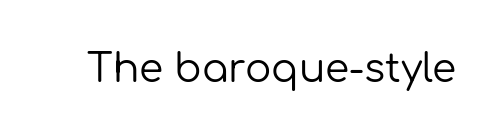
A typesetter would mark this as roman, not italic. The glyphs are unaccompanied by any horizontal stroke below them. The weight tops out at a normal text grade. Here the glyphs are tracked normally, forming tight word shapes. Letterform terminals end flat and unadorned throughout the passage.
